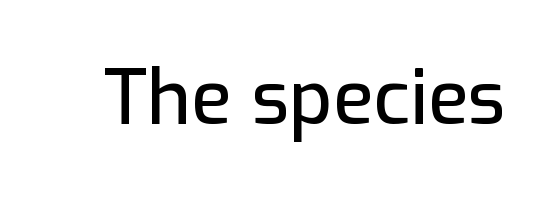
Characters follow at the spacing the type designer built in. Nobody drew a line under any word here. You can tell it's not italic because the verticals are truly vertical. The face used here is proportionally spaced, like ordinary book or web type. The designer went with a sans here, leaving each stem footless.
